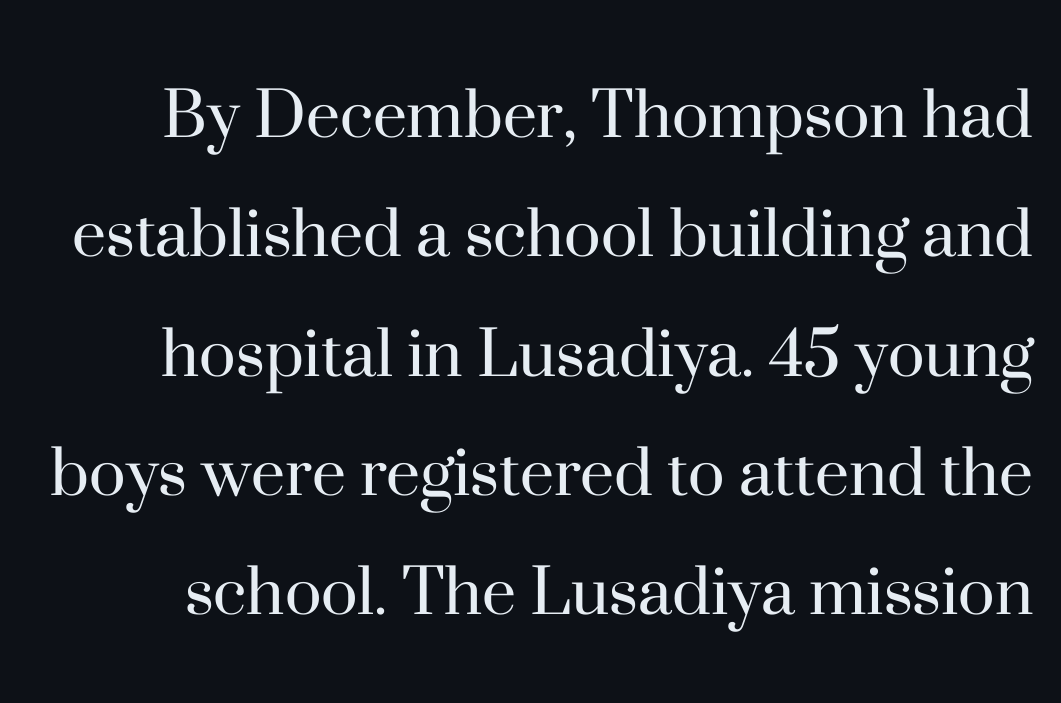
The rendering uses a moderate line-height, typical for paragraphs. Here the designer chose a conventional face with non-uniform glyph widths. No extra tracking has been applied to these lines. Bare-footed words on every line. Classification — serif. The characters are drawn with everyday or finer stroke widths.
